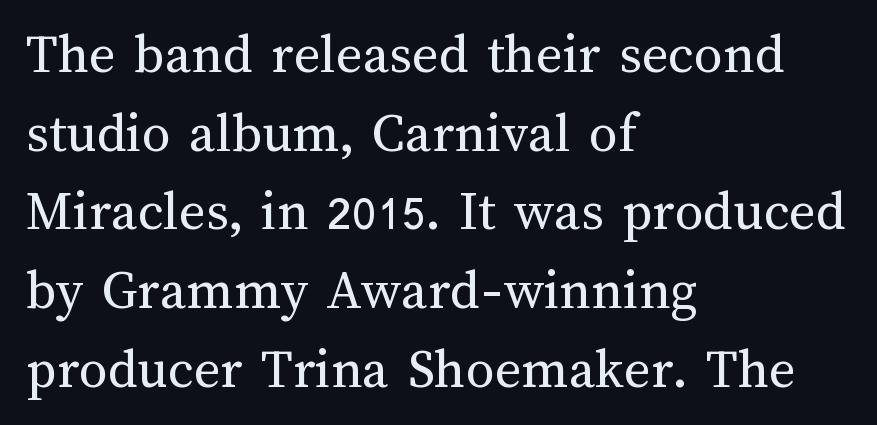
Q: Is the text bold? A: No.
Q: Is the text italic (slanted)? A: No, it is upright.
Q: Is the text underlined? A: No.
Q: How is the paragraph aligned? A: Left-aligned.
Q: Is the spacing between letters normal or unusually wide? A: Normal.
Q: Is the spacing between lines tight, normal or loose? A: Normal.
Q: Width (condensed, normal, or wide)? A: Normal.
Q: Stroke contrast? A: Medium.
Q: x-height? A: Medium.
Q: Monospaced? A: No.
